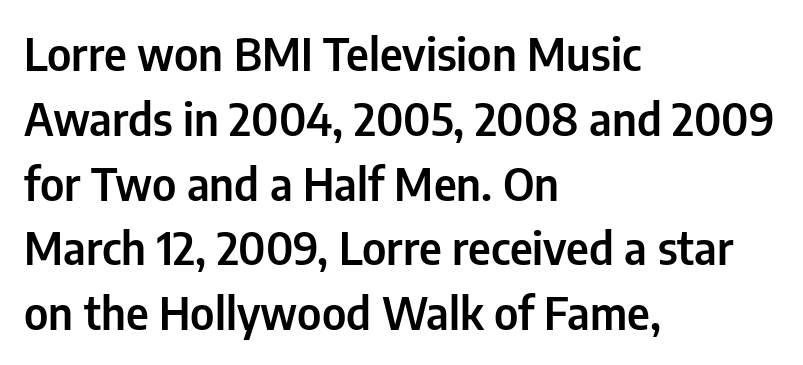
The setting favours the left margin, as ordinary paragraphs usually do. This is roman type, the default non-slanted kind. Note: no serifs on the glyphs. These lines are rendered in a variable-pitch font. The zone under the glyphs is completely vacant. Here the glyphs are tracked normally, forming tight word shapes.
